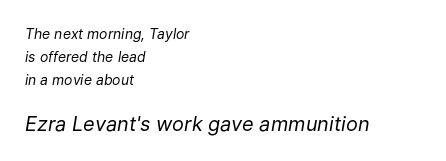
{"italic": "yes", "lean": "right", "slant_degrees": 9, "bold": "no", "underline": "no", "align": "left", "line_spacing": "normal", "line_spacing_ratio": 1.66, "letter_spacing": "normal", "letter_spacing_em": 0.0, "larger_block": "second", "size_ratio": 1.43, "glyph_px": 20}
